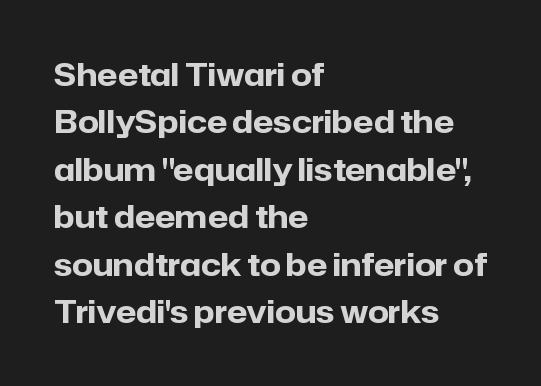
The rendering shows plain stroke endings on the letterforms — a sans-serif design. These lines keep a tight, regular rhythm from letter to letter. Each letter keeps its own natural width here, so spacing adapts to shape. What weight is shown? A full bold with thick strokes. Upright lettering throughout. Descenders hang freely into open space.
